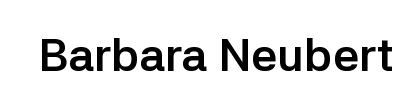
The image shows 46 px semibold sans-serif type, upright; set normal letter spacing, not underlined; low stroke contrast and a medium x-height.
